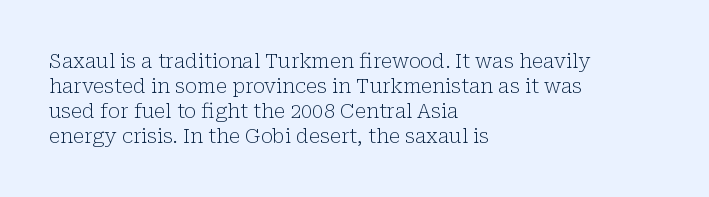
Q: Is the text bold? A: No.
Q: Is the text italic (slanted)? A: No, it is upright.
Q: Is the text underlined? A: No.
Q: How is the paragraph aligned? A: Left-aligned.
Q: Is the spacing between letters normal or unusually wide? A: Normal.
Q: Is the spacing between lines tight, normal or loose? A: Normal.
